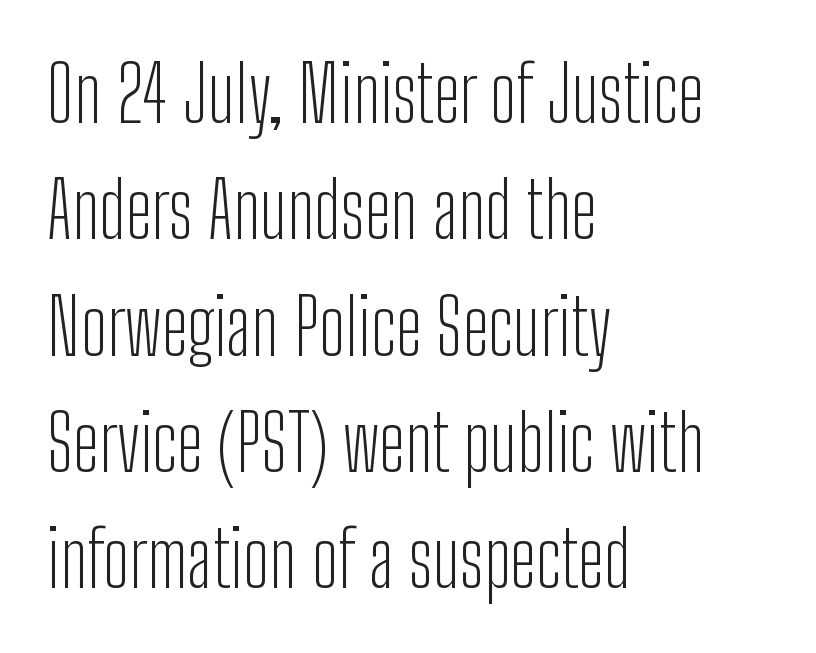
Type without underlining. The lettering stays uniformly vertical, giving the passage a roman look. Here the designer chose a conventional face with non-uniform glyph widths. Compared with a typical body face, this is equally light or lighter still. Horizontally, the lines are justified to the leading edge only. Letter spacing: default.
